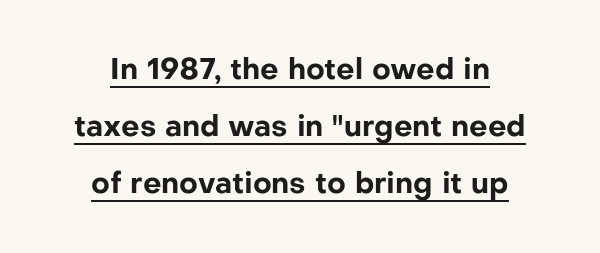
The image shows 29 px bold sans-serif type, upright; set centered, loose line spacing (1.97x), normal letter spacing, underlined; low stroke contrast and a medium x-height.
